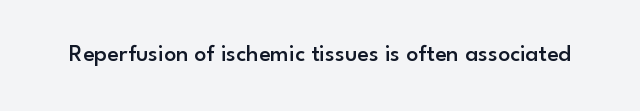
Q: Is the text bold? A: Semi-bold.
Q: Is the text italic (slanted)? A: No, it is upright.
Q: Is the text underlined? A: No.
Q: Is the spacing between letters normal or unusually wide? A: Normal.
